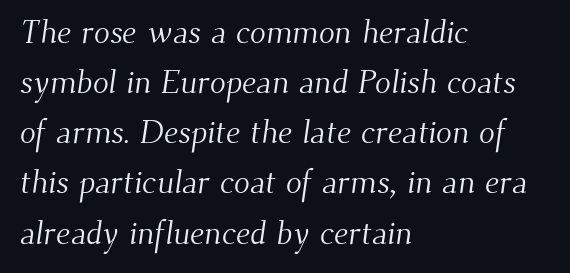
{"serif": "yes", "bold": "no", "weight": "light", "width": "normal", "stroke_contrast": "medium", "x_height": "small", "monospaced": "no", "underline": "no", "align": "left", "line_spacing": "normal", "line_spacing_ratio": 1.52, "letter_spacing": "normal", "letter_spacing_em": 0.0, "glyph_px": 33}
